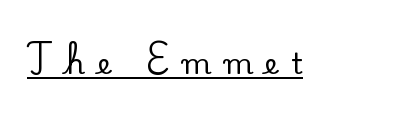
Varying glyph widths throughout — classic text-font behaviour. Are there feet on the stems? There are — it's a serif. What stands out about the letter spacing? Its width — letters are far apart. A typesetter would mark this as roman, not italic. Looks like someone drew a line under every word here.
